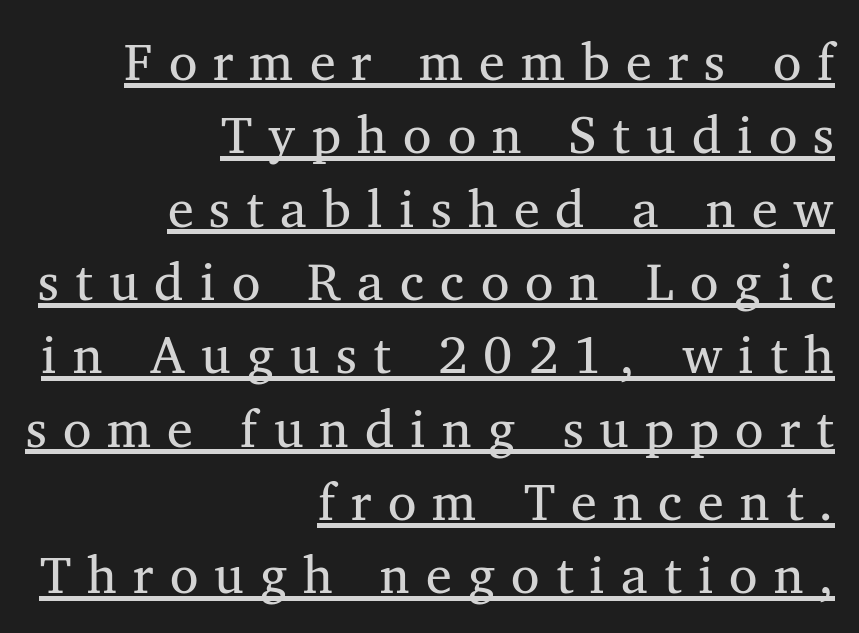
{"serif": "yes", "bold": "no", "weight": "regular", "width": "normal", "stroke_contrast": "medium", "x_height": "medium", "monospaced": "no", "underline": "yes", "align": "right", "line_spacing": "normal", "line_spacing_ratio": 1.41, "letter_spacing": "wide", "letter_spacing_em": 0.31, "glyph_px": 52}
